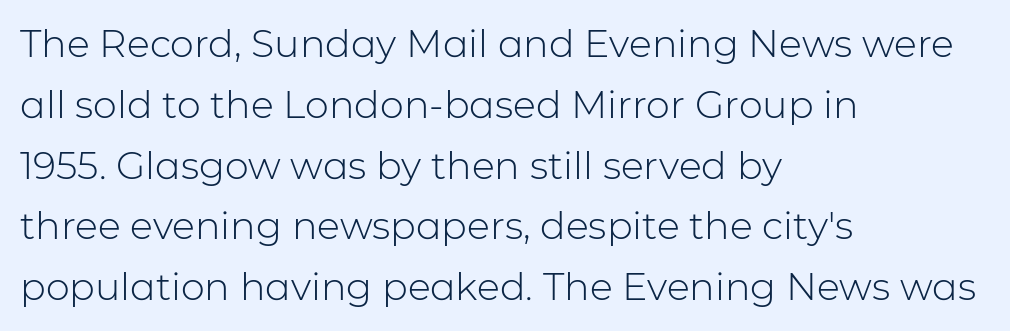
Q: Is the text bold? A: No.
Q: Is the text italic (slanted)? A: No, it is upright.
Q: Is the typeface a serif or a sans-serif typeface? A: Sans-serif.
Q: Is the text underlined? A: No.
Q: How is the paragraph aligned? A: Left-aligned.
Q: Is the spacing between letters normal or unusually wide? A: Normal.
Q: Is the spacing between lines tight, normal or loose? A: Normal.
Q: Width (condensed, normal, or wide)? A: Normal.
Q: Stroke contrast? A: Low.
Q: x-height? A: Medium.
Q: Monospaced? A: No.
